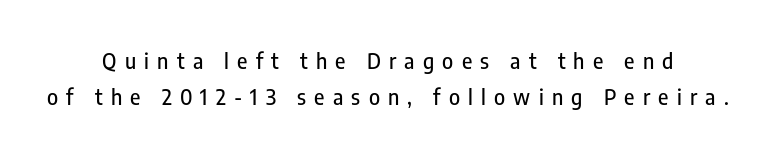
Words appear elongated and porous because spacing is wide. Nobody drew a line under any word here. The typography opts for an upright posture over an oblique one. The text block is weighted toward neither margin, spreading evenly from the middle.
